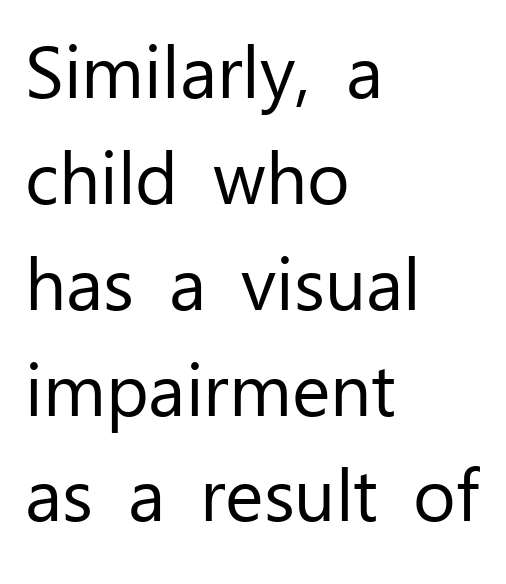
Q: Is the text bold? A: No.
Q: Is the text italic (slanted)? A: No, it is upright.
Q: Is the typeface a serif or a sans-serif typeface? A: Sans-serif.
Q: Is the text underlined? A: No.
Q: How is the paragraph aligned? A: Left-aligned.
Q: Is the spacing between letters normal or unusually wide? A: Normal.
Q: Is the spacing between lines tight, normal or loose? A: Normal.
Q: Width (condensed, normal, or wide)? A: Normal.
Q: Stroke contrast? A: Low.
Q: x-height? A: Medium.
Q: Monospaced? A: No.
